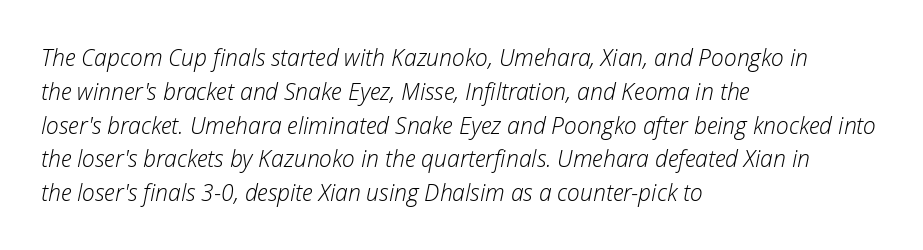
The image shows 23 px text type, italic (leaning right); set left-aligned, normal line spacing (1.47x), normal letter spacing, not underlined.
